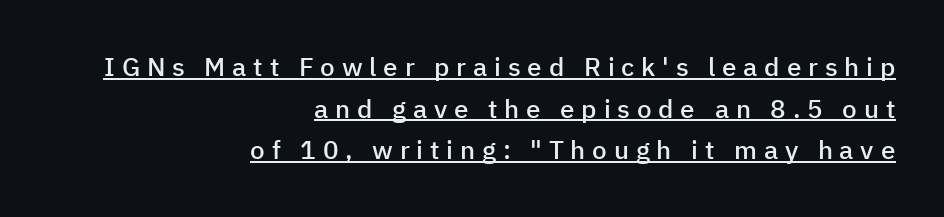
Q: Is the text bold? A: Semi-bold.
Q: Is the text italic (slanted)? A: No, it is upright.
Q: Is the text underlined? A: Yes.
Q: How is the paragraph aligned? A: Right-aligned.
Q: Is the spacing between letters normal or unusually wide? A: Unusually wide.
Q: Is the spacing between lines tight, normal or loose? A: Normal.
